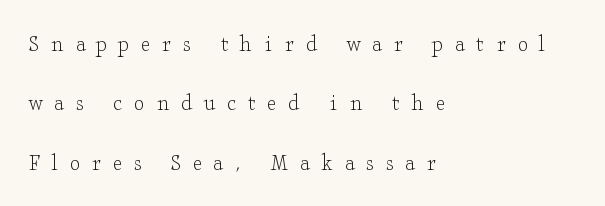
{"italic": "no", "bold": "no", "underline": "no", "align": "left", "line_spacing": "loose", "line_spacing_ratio": 2.38, "letter_spacing": "wide", "letter_spacing_em": 0.47, "glyph_px": 25}
